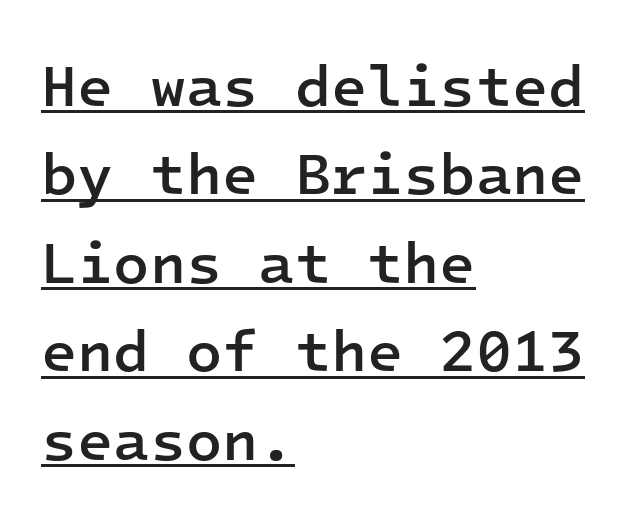
The image shows 59 px semibold sans-serif type, upright, monospaced; set left-aligned, normal line spacing (1.5x), normal letter spacing, underlined; low stroke contrast and a medium x-height.
